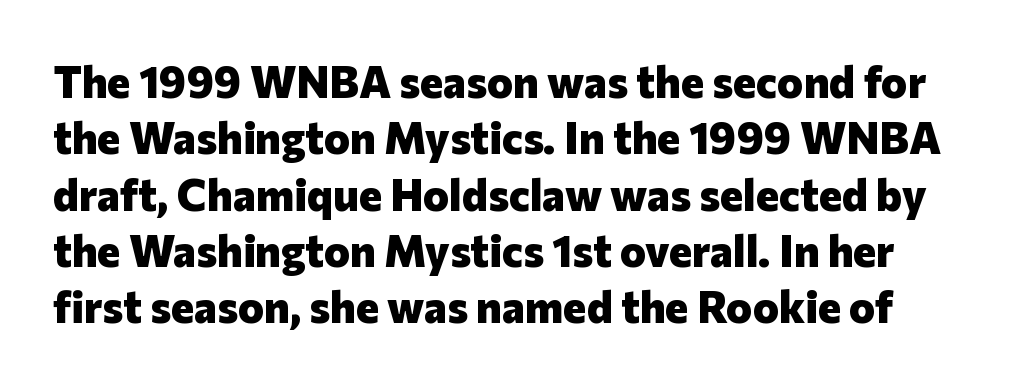
The image shows 44 px heavy sans-serif type, upright; set normal line spacing (1.28x), normal letter spacing, not underlined; low stroke contrast and a medium x-height.
